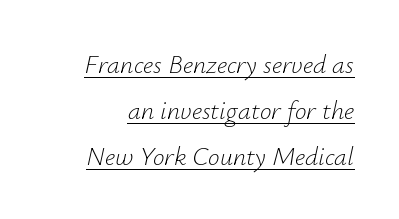
The image shows 26 px text type, italic (leaning right); set line spacing 1.77x, normal letter spacing, underlined.
